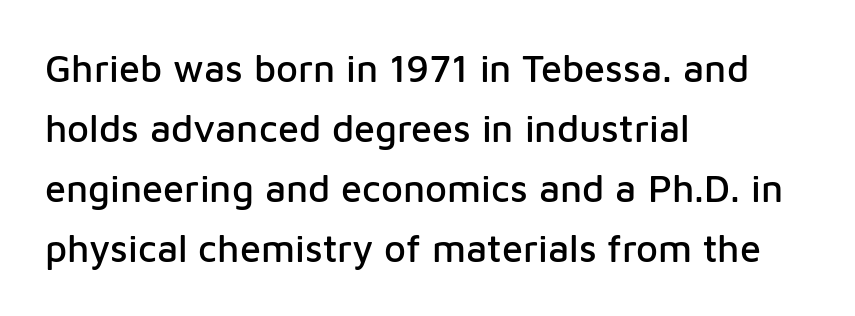
{"serif": "no", "italic": "no", "width": "normal", "stroke_contrast": "low", "x_height": "medium", "monospaced": "no", "underline": "no", "align": "left", "line_spacing": "normal", "line_spacing_ratio": 1.58, "letter_spacing": "normal", "letter_spacing_em": 0.0, "glyph_px": 38}
